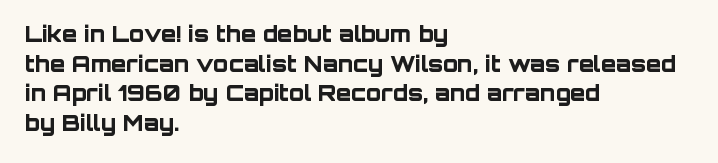
The image shows 22 px bold type, upright; set left-aligned, normal line spacing (1.35x), normal letter spacing, not underlined.
